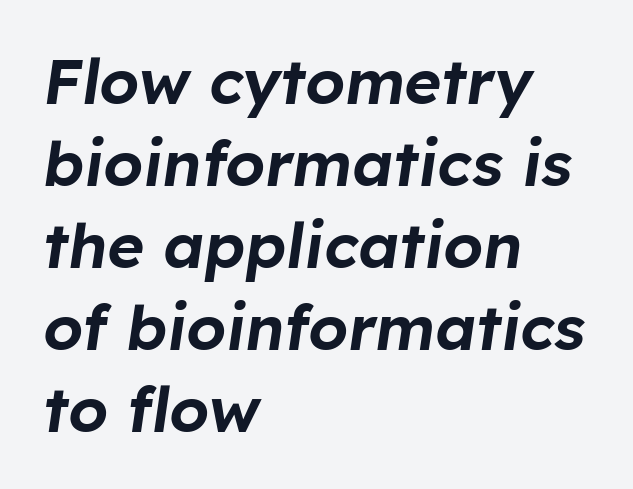
Q: Is the text italic (slanted)? A: Yes, it leans right by about 8 degrees.
Q: Is the text underlined? A: No.
Q: How is the paragraph aligned? A: Left-aligned.
Q: Is the spacing between letters normal or unusually wide? A: Normal.
Q: Is the spacing between lines tight, normal or loose? A: Normal.
Q: Width (condensed, normal, or wide)? A: Normal.
Q: Stroke contrast? A: Low.
Q: x-height? A: Medium.
Q: Monospaced? A: No.
